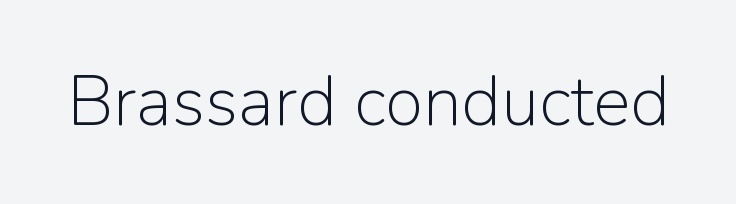
{"serif": "no", "italic": "no", "bold": "no", "weight": "light", "width": "normal", "stroke_contrast": "low", "x_height": "medium", "monospaced": "no", "underline": "no", "letter_spacing": "normal", "letter_spacing_em": 0.0, "glyph_px": 70}
